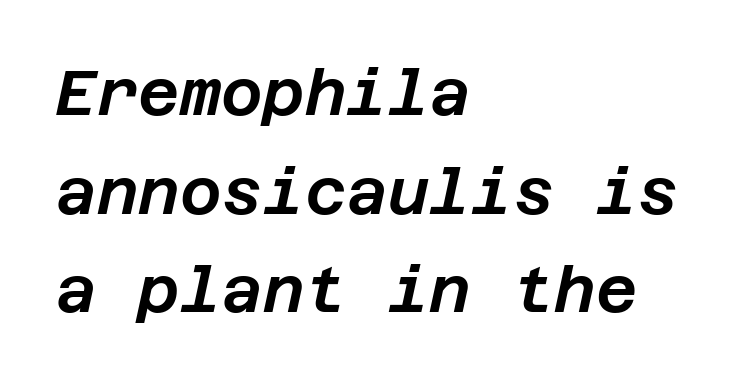
The image shows 64 px text type, italic (leaning right); set left-aligned, normal line spacing (1.54x), normal letter spacing, not underlined; low stroke contrast and a large x-height.
